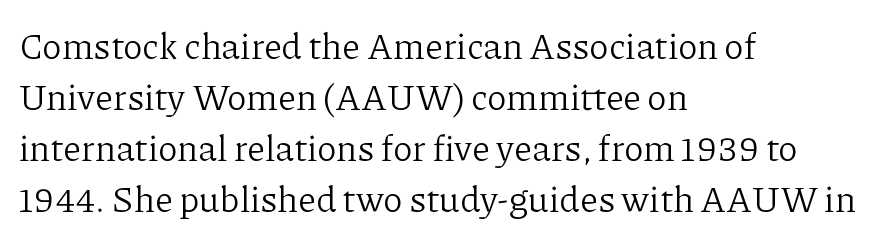
Look at the tracking — it's just the regular setting, nothing added. Students, observe: this is what conventionally led text looks like. Every character sits straight up, as roman type does. A light-to-regular cut is what we see here. Serif or sans? Serif — the stroke terminals have little feet. The paragraph has a hard left edge and a soft right edge.
